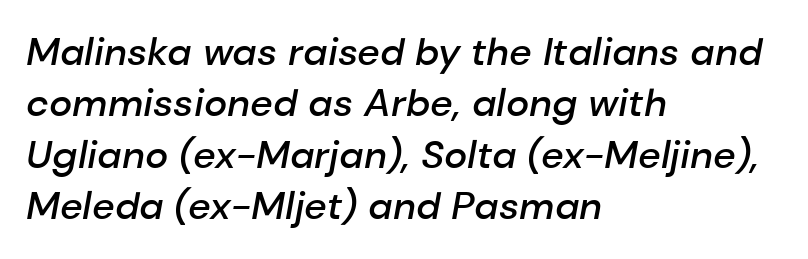
{"italic": "yes", "lean": "right", "slant_degrees": 10, "bold": "semi", "weight": "semibold", "width": "normal", "stroke_contrast": "low", "x_height": "medium", "monospaced": "no", "underline": "no", "align": "left", "line_spacing": "normal", "line_spacing_ratio": 1.32, "letter_spacing": "normal", "letter_spacing_em": 0.0, "glyph_px": 39}
